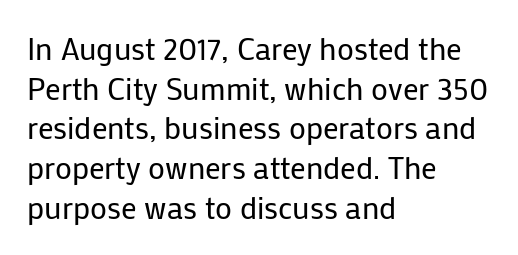
The image shows 31 px regular-weight sans-serif type, upright; set left-aligned, normal line spacing (1.28x), normal letter spacing, not underlined; low stroke contrast and a medium x-height.
